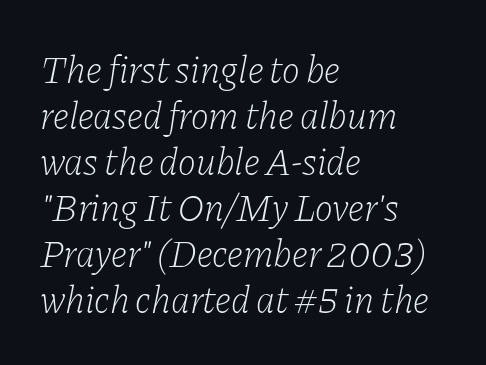
The image shows 38 px light serif type, italic (leaning right); set left-aligned, line spacing 1.21x, normal letter spacing, not underlined; low stroke contrast and a medium x-height.
